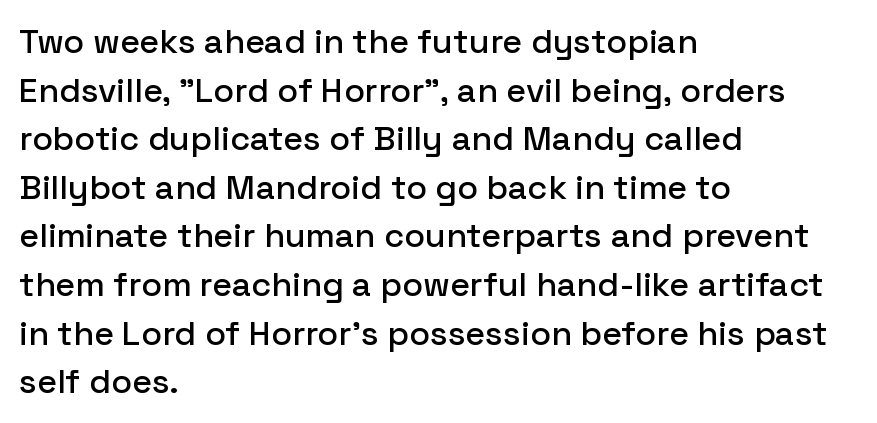
Q: Is the text italic (slanted)? A: No, it is upright.
Q: Is the typeface a serif or a sans-serif typeface? A: Sans-serif.
Q: Is the text underlined? A: No.
Q: How is the paragraph aligned? A: Left-aligned.
Q: Is the spacing between letters normal or unusually wide? A: Normal.
Q: Is the spacing between lines tight, normal or loose? A: Normal.
Q: Width (condensed, normal, or wide)? A: Normal.
Q: Stroke contrast? A: Low.
Q: x-height? A: Medium.
Q: Monospaced? A: No.
